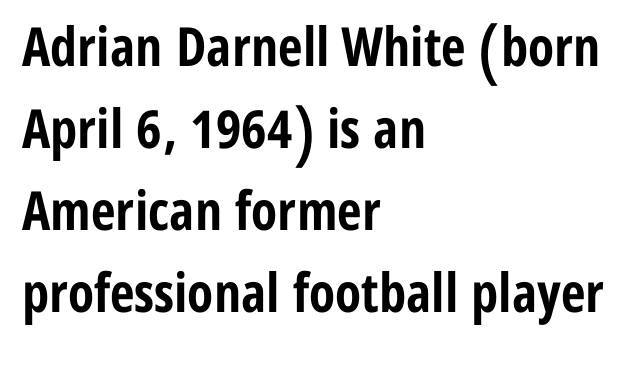
{"serif": "no", "italic": "no", "bold": "yes", "weight": "bold", "width": "condensed", "stroke_contrast": "low", "x_height": "medium", "monospaced": "no", "underline": "no", "align": "left", "line_spacing": "normal", "line_spacing_ratio": 1.52, "letter_spacing": "normal", "letter_spacing_em": 0.0, "glyph_px": 54}
